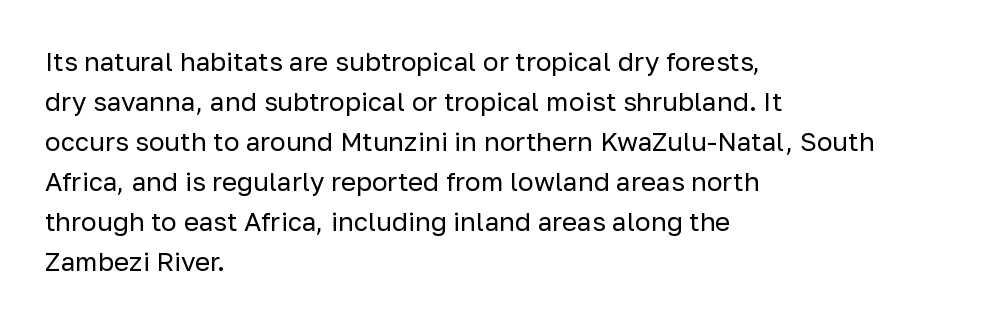
Descender tails drop into unmarked territory. Stroke mass is kept to a normal reading level or below. Default kerning and tracking; the words read as compact shapes. Teacher's note: observe the even left margin — that is flush-left alignment.
